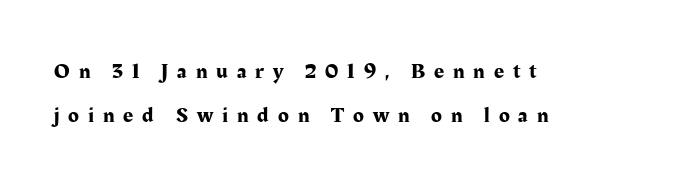
Anything drawn beneath the words? Only blank space. The gaps between neighbouring characters are conspicuously large. Widely set lines give the paragraph a tall, airy silhouette. In CSS terms this would be text-align: left. Upright lettering throughout.
